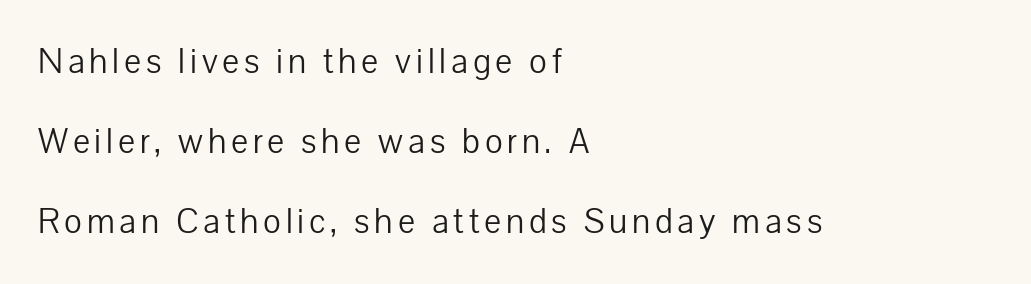
Q: Is the text bold? A: No.
Q: Is the text italic (slanted)? A: No, it is upright.
Q: Is the typeface a serif or a sans-serif typeface? A: Sans-serif.
Q: Is the text underlined? A: No.
Q: How is the paragraph aligned? A: Left-aligned.
Q: Is the spacing between lines tight, normal or loose? A: Loose.
Q: Width (condensed, normal, or wide)? A: Normal.
Q: Stroke contrast? A: Low.
Q: x-height? A: Medium.
Q: Monospaced? A: No.
